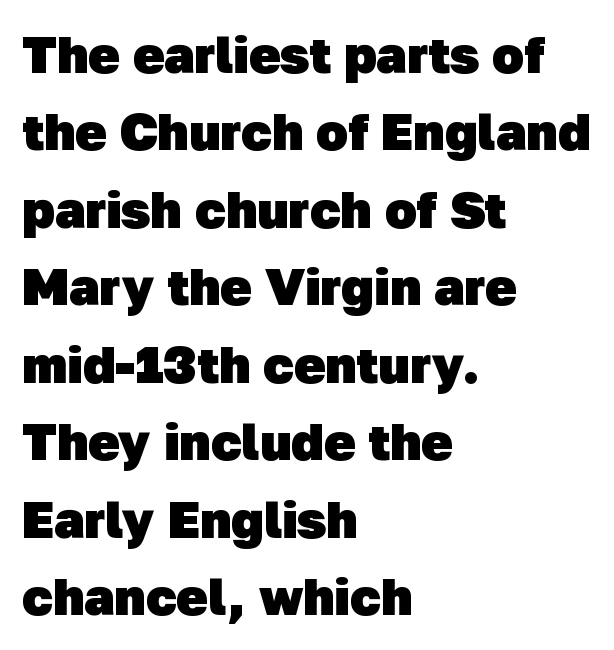
Underlining? Definitely not there. Heavy-handed strokes throughout: this text is bold. This rendering uses left alignment, leaving the right contour irregular. Type style note: lacks serifs. The rendering uses a moderate line-height, typical for paragraphs.
